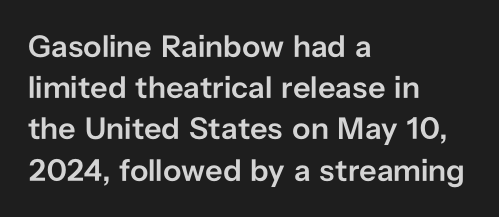
{"serif": "no", "italic": "no", "bold": "semi", "weight": "semibold", "width": "normal", "stroke_contrast": "low", "x_height": "medium", "monospaced": "no", "underline": "no", "align": "left", "line_spacing": "normal", "line_spacing_ratio": 1.33, "letter_spacing": "normal", "letter_spacing_em": 0.0, "glyph_px": 31}
